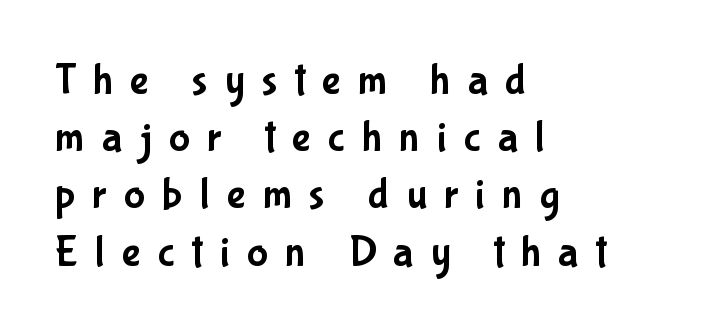
{"serif": "no", "italic": "no", "width": "condensed", "stroke_contrast": "low", "x_height": "medium", "monospaced": "no", "underline": "no", "align": "left", "line_spacing": "normal", "line_spacing_ratio": 1.3, "letter_spacing": "wide", "letter_spacing_em": 0.39, "glyph_px": 44}
